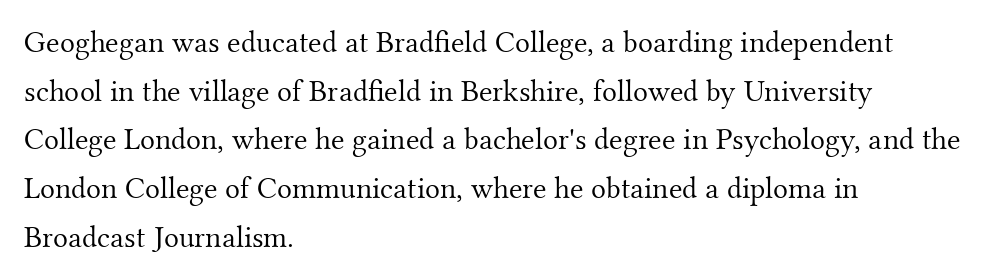
The letterforms sit at book weight or below. Every character sits straight up, as roman type does. The rendering uses natural spacing where letterforms have individual widths. Regarding leading, the lines here are spaced in the standard way. The font family rendered here belongs to the serif group.
